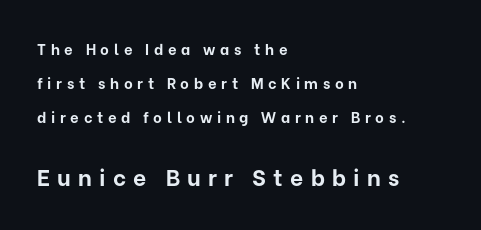
The image shows 23 px bold type, upright; set left-aligned, loose line spacing (2.27x), unusually wide letter spacing (+0.31 em), not underlined; the second (bottom) block is 1.53x larger.
